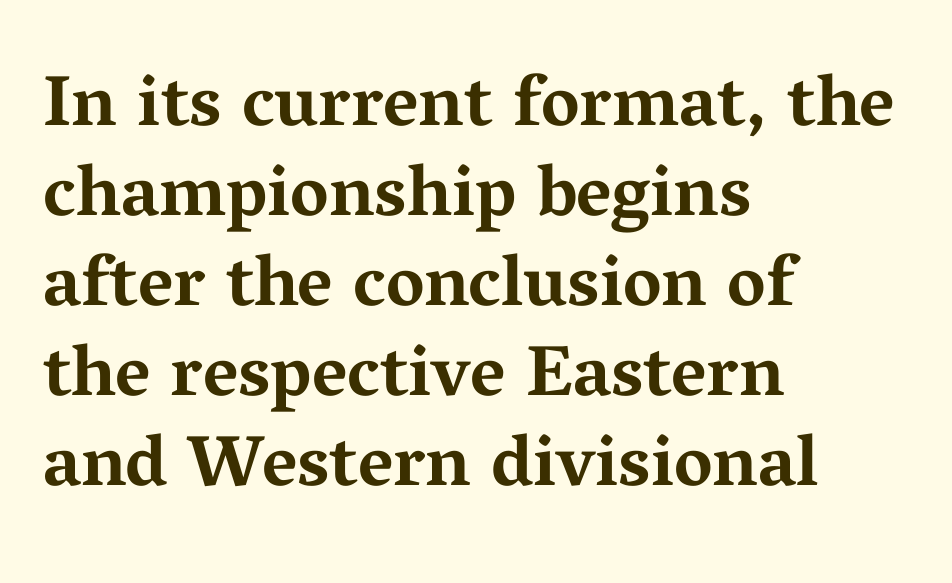
Q: Is the text bold? A: Yes.
Q: Is the text italic (slanted)? A: No, it is upright.
Q: Is the typeface a serif or a sans-serif typeface? A: Serif.
Q: Is the text underlined? A: No.
Q: How is the paragraph aligned? A: Left-aligned.
Q: Is the spacing between letters normal or unusually wide? A: Normal.
Q: Is the spacing between lines tight, normal or loose? A: Normal.
Q: Width (condensed, normal, or wide)? A: Wide.
Q: Stroke contrast? A: Medium.
Q: x-height? A: Medium.
Q: Monospaced? A: No.
